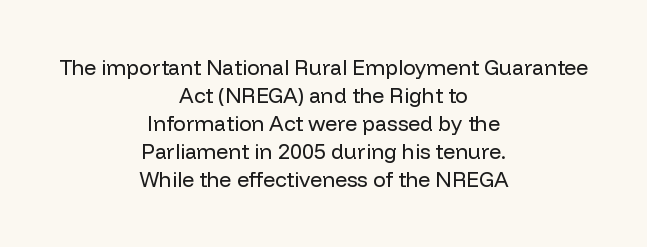
{"italic": "no", "bold": "no", "underline": "no", "align": "center", "line_spacing": "normal", "line_spacing_ratio": 1.33, "letter_spacing": "normal", "letter_spacing_em": 0.0, "glyph_px": 21}
